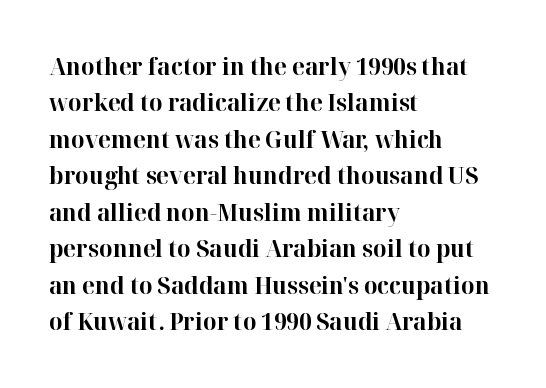
Q: Is the text bold? A: Yes.
Q: Is the text italic (slanted)? A: No, it is upright.
Q: Is the text underlined? A: No.
Q: How is the paragraph aligned? A: Left-aligned.
Q: Is the spacing between letters normal or unusually wide? A: Normal.
Q: Is the spacing between lines tight, normal or loose? A: Normal.
